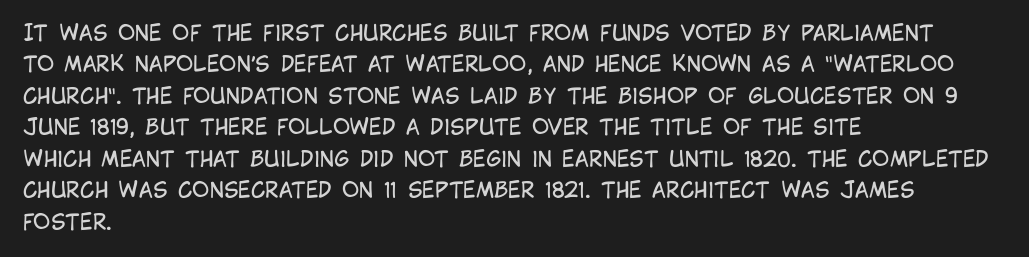
The image shows 21 px text type, upright; set left-aligned, normal line spacing (1.5x), normal letter spacing, not underlined.
